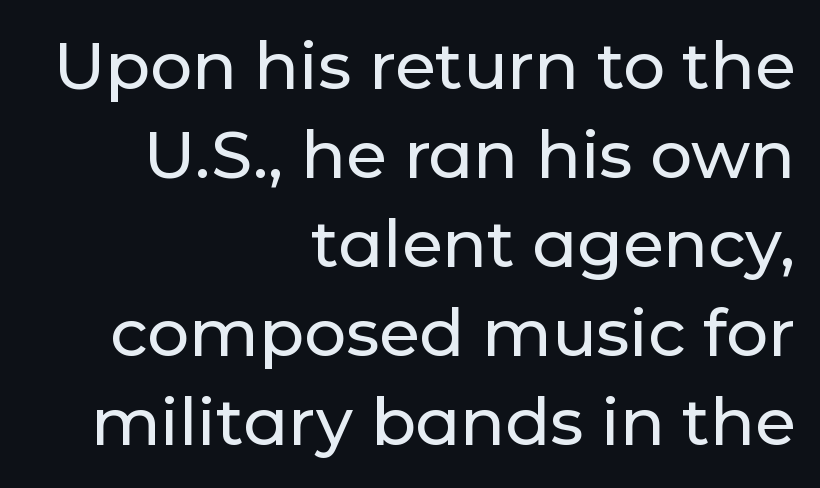
The face used here is proportionally spaced, like ordinary book or web type. Students, note that the glyphs here touch the page at normal intervals. Descenders hang freely into open space. Do the letters lean? They stand straight.
